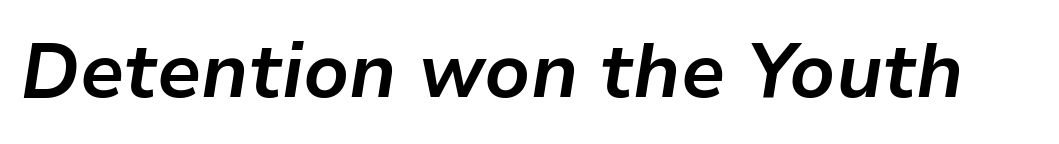
Q: Is the text bold? A: Yes.
Q: Is the text italic (slanted)? A: Yes, it leans right by about 9 degrees.
Q: Is the text underlined? A: No.
Q: Is the spacing between letters normal or unusually wide? A: Normal.
Q: Width (condensed, normal, or wide)? A: Normal.
Q: Stroke contrast? A: Low.
Q: x-height? A: Medium.
Q: Monospaced? A: No.
